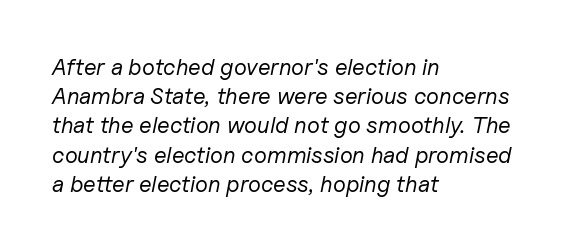
The image shows 23 px text type, italic (leaning right); set left-aligned, normal line spacing (1.27x), normal letter spacing, not underlined.
